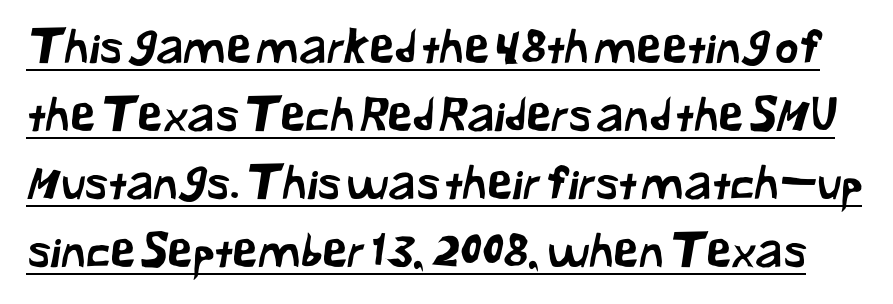
The image shows 46 px sans-serif type; set normal line spacing (1.48x), normal letter spacing, underlined; low stroke contrast and a medium x-height.
